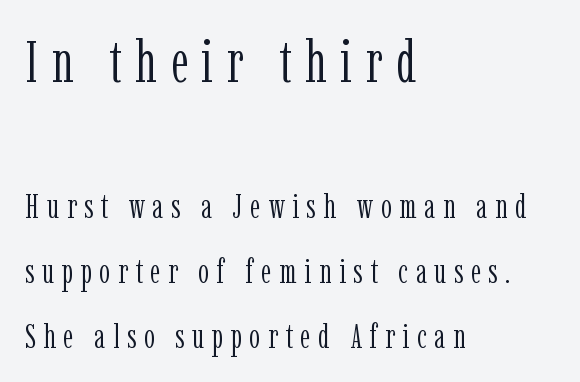
Q: Is the text bold? A: No.
Q: Is the text italic (slanted)? A: No, it is upright.
Q: Is the typeface a serif or a sans-serif typeface? A: Serif.
Q: Is the text underlined? A: No.
Q: How is the paragraph aligned? A: Left-aligned.
Q: Is the spacing between letters normal or unusually wide? A: Unusually wide.
Q: Is the spacing between lines tight, normal or loose? A: Loose.
Q: Which block of text is set in a larger size, the first (top) or the second (bottom)? A: The first (top) one.
Q: Width (condensed, normal, or wide)? A: Condensed.
Q: Stroke contrast? A: Low.
Q: x-height? A: Medium.
Q: Monospaced? A: No.
